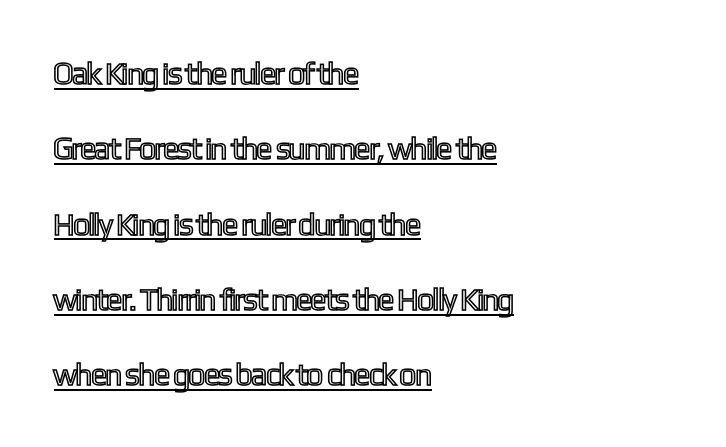
Baseline-to-baseline distance is far greater than the letter height. The text block is weighted toward the left margin, trailing off unevenly rightward. Varying glyph widths throughout — classic text-font behaviour. When letters stand straight like this, we call the style roman or upright. This rendering leaves character spacing at its baseline value.
